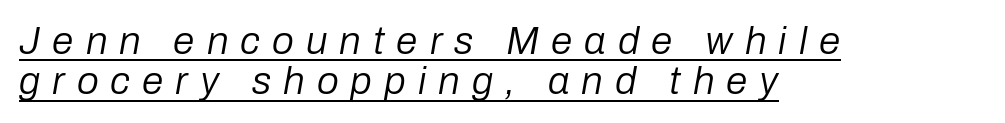
Looks like someone drew a line under every word here. The letters advance in unequal steps, a hallmark of proportional type. One-word summary of the alignment: left. The passage shown is not bold in any degree.
